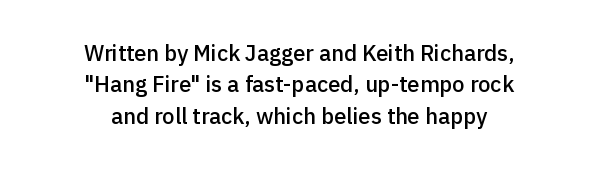
{"italic": "no", "bold": "semi", "underline": "no", "align": "center", "line_spacing": "normal", "line_spacing_ratio": 1.43, "letter_spacing": "normal", "letter_spacing_em": 0.0, "glyph_px": 22}
